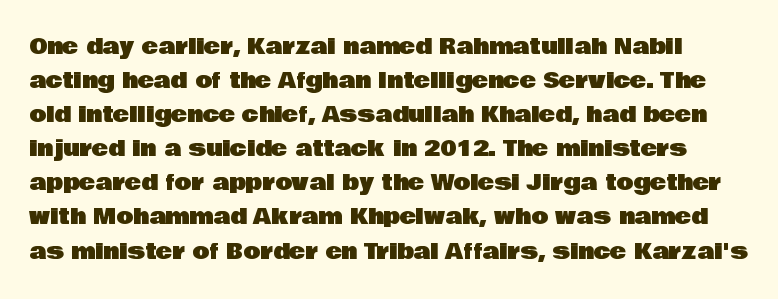
The passage shown has conventional tracking throughout. Rule under the text: the space is simply empty. Characters remain perfectly vertical along every line. The rows are spaced the way most documents space them.
